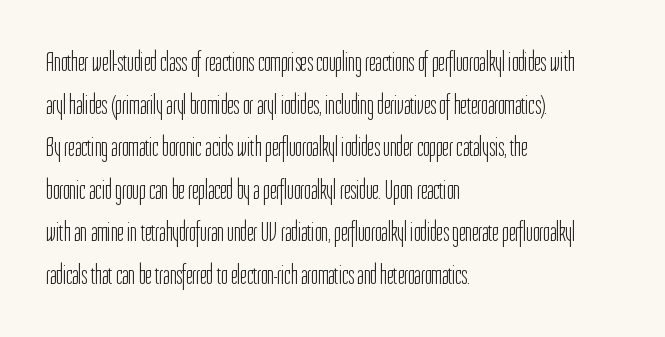
The image shows 28 px light, condensed sans-serif type, upright; set left-aligned, normal line spacing (1.52x), normal letter spacing, not underlined; low stroke contrast and a medium x-height.
